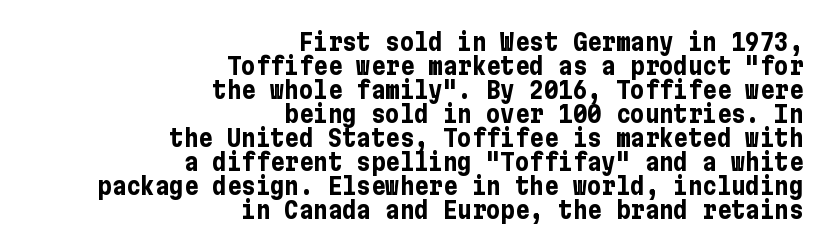
Q: Is the text bold? A: Yes.
Q: Is the text italic (slanted)? A: No, it is upright.
Q: Is the text underlined? A: No.
Q: How is the paragraph aligned? A: Right-aligned.
Q: Is the spacing between letters normal or unusually wide? A: Normal.
Q: Is the spacing between lines tight, normal or loose? A: Tight.
